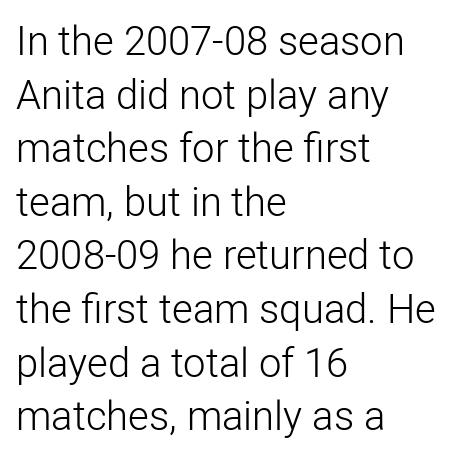
The image shows 40 px light sans-serif type, upright; set left-aligned, normal line spacing (1.34x), normal letter spacing, not underlined; low stroke contrast and a medium x-height.
